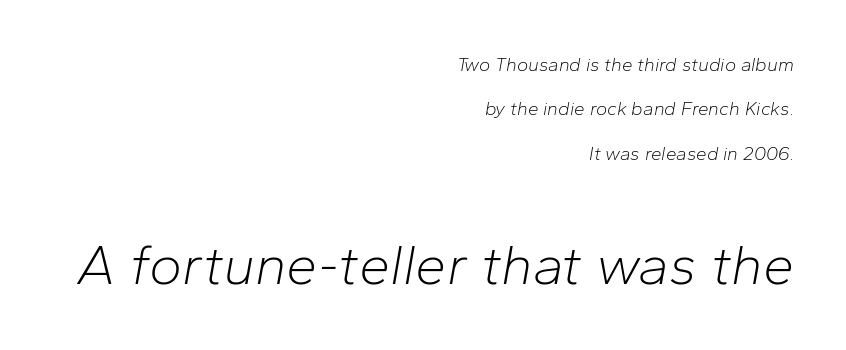
Q: Is the text bold? A: No.
Q: Is the text italic (slanted)? A: Yes, it leans right by about 10 degrees.
Q: Is the text underlined? A: No.
Q: How is the paragraph aligned? A: Right-aligned.
Q: Is the spacing between letters normal or unusually wide? A: Normal.
Q: Is the spacing between lines tight, normal or loose? A: Loose.
Q: Which block of text is set in a larger size, the first (top) or the second (bottom)? A: The second (bottom) one.
Q: Width (condensed, normal, or wide)? A: Normal.
Q: Stroke contrast? A: Low.
Q: x-height? A: Medium.
Q: Monospaced? A: No.
